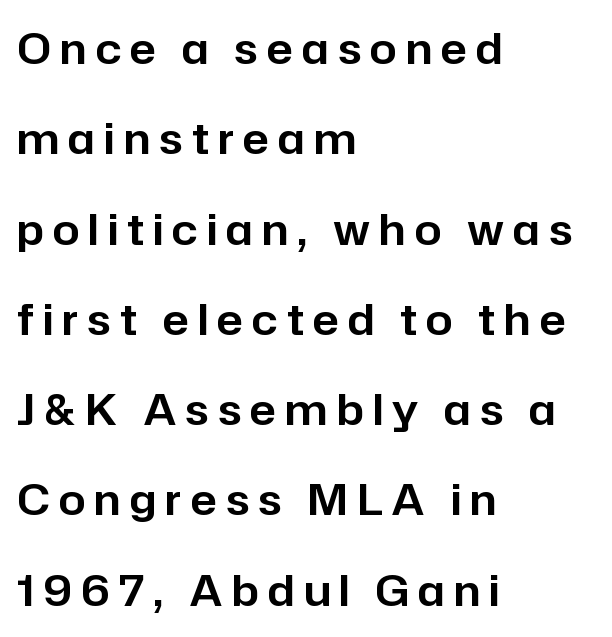
Q: Is the text italic (slanted)? A: No, it is upright.
Q: Is the typeface a serif or a sans-serif typeface? A: Sans-serif.
Q: Is the text underlined? A: No.
Q: How is the paragraph aligned? A: Left-aligned.
Q: Is the spacing between letters normal or unusually wide? A: Unusually wide.
Q: Is the spacing between lines tight, normal or loose? A: Loose.
Q: Width (condensed, normal, or wide)? A: Normal.
Q: Stroke contrast? A: Low.
Q: x-height? A: Medium.
Q: Monospaced? A: No.
